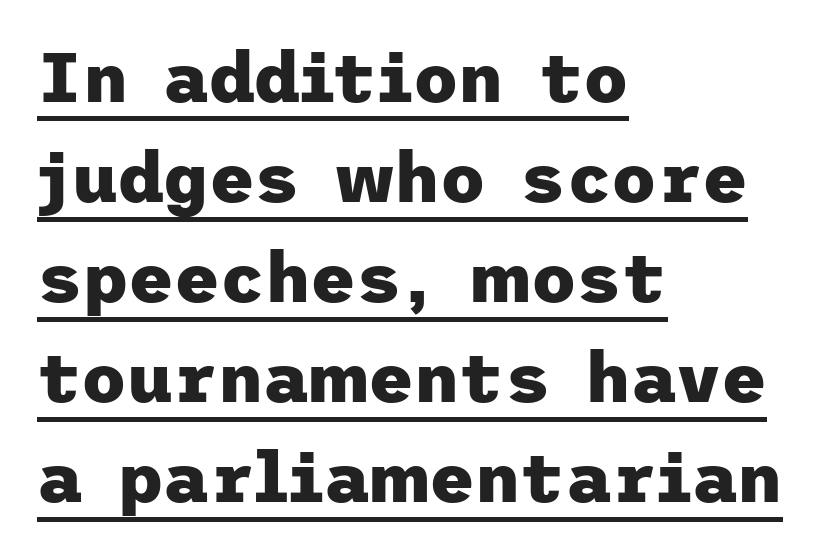
Q: Is the text bold? A: Yes.
Q: Is the text italic (slanted)? A: No, it is upright.
Q: Is the typeface a serif or a sans-serif typeface? A: Sans-serif.
Q: Is the text underlined? A: Yes.
Q: How is the paragraph aligned? A: Left-aligned.
Q: Is the spacing between letters normal or unusually wide? A: Normal.
Q: Is the spacing between lines tight, normal or loose? A: Normal.
Q: Width (condensed, normal, or wide)? A: Normal.
Q: Stroke contrast? A: Low.
Q: x-height? A: Medium.
